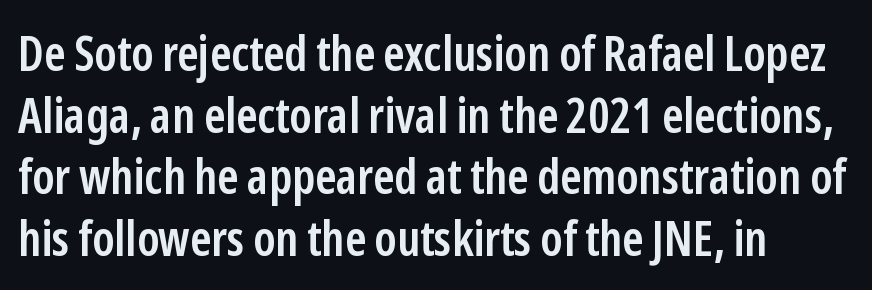
{"serif": "no", "italic": "no", "bold": "semi", "weight": "semibold", "width": "condensed", "stroke_contrast": "low", "x_height": "medium", "monospaced": "no", "underline": "no", "align": "left", "line_spacing": "normal", "line_spacing_ratio": 1.26, "letter_spacing": "normal", "letter_spacing_em": 0.0, "glyph_px": 49}
